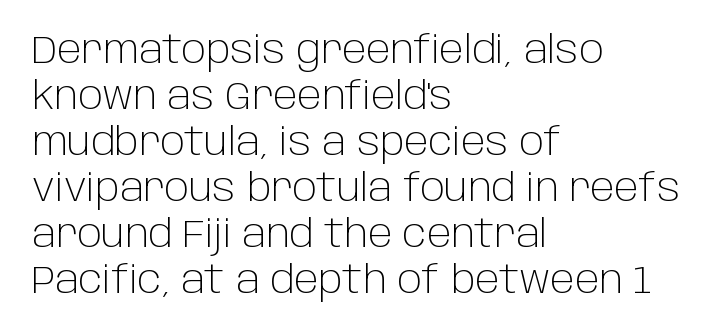
Q: Is the text bold? A: No.
Q: Is the text italic (slanted)? A: No, it is upright.
Q: Is the typeface a serif or a sans-serif typeface? A: Sans-serif.
Q: Is the text underlined? A: No.
Q: How is the paragraph aligned? A: Left-aligned.
Q: Is the spacing between letters normal or unusually wide? A: Normal.
Q: Width (condensed, normal, or wide)? A: Normal.
Q: Stroke contrast? A: Low.
Q: x-height? A: Large.
Q: Monospaced? A: No.
